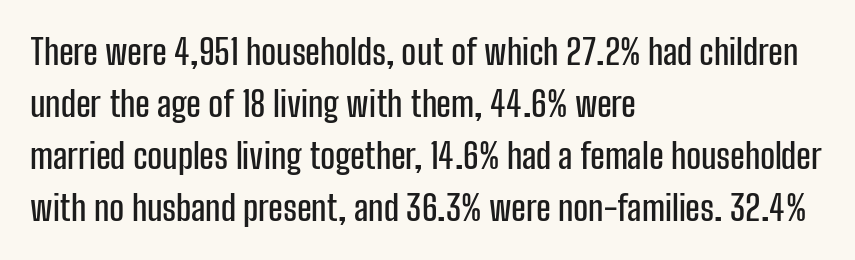
Q: Is the text italic (slanted)? A: No, it is upright.
Q: Is the typeface a serif or a sans-serif typeface? A: Sans-serif.
Q: Is the text underlined? A: No.
Q: How is the paragraph aligned? A: Left-aligned.
Q: Is the spacing between letters normal or unusually wide? A: Normal.
Q: Is the spacing between lines tight, normal or loose? A: Normal.
Q: Width (condensed, normal, or wide)? A: Condensed.
Q: Stroke contrast? A: Low.
Q: x-height? A: Medium.
Q: Monospaced? A: No.
